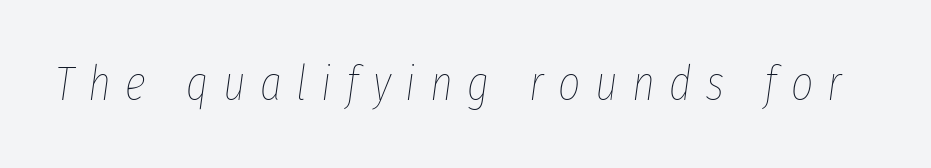
Q: Is the text bold? A: No.
Q: Is the text italic (slanted)? A: Yes, it leans right by about 8 degrees.
Q: Is the text underlined? A: No.
Q: Is the spacing between letters normal or unusually wide? A: Unusually wide.
Q: Width (condensed, normal, or wide)? A: Condensed.
Q: Stroke contrast? A: Low.
Q: x-height? A: Medium.
Q: Monospaced? A: No.
